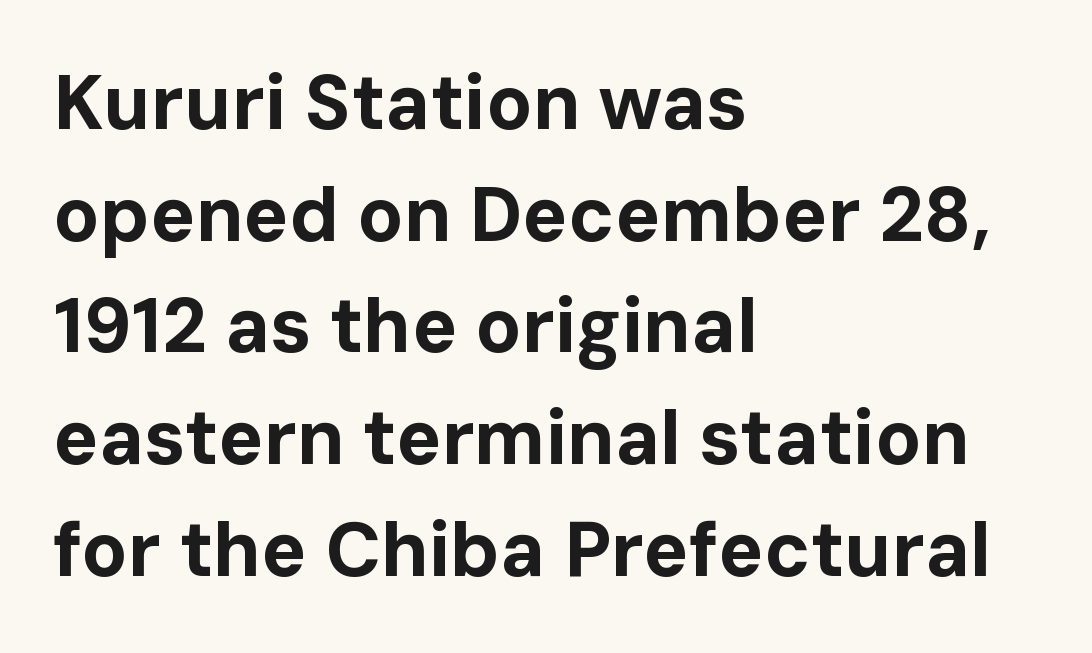
The image shows 76 px bold sans-serif type, upright; set left-aligned, normal line spacing (1.47x), normal letter spacing, not underlined; low stroke contrast and a medium x-height.
